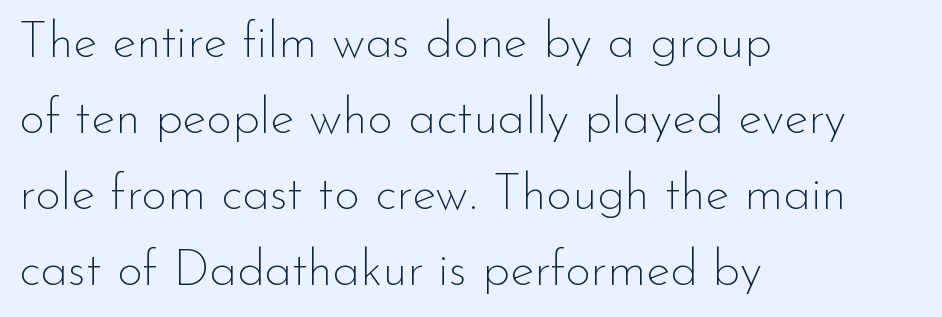
{"serif": "no", "italic": "no", "bold": "no", "weight": "thin", "width": "normal", "stroke_contrast": "low", "x_height": "small", "monospaced": "no", "underline": "no", "align": "left", "line_spacing": "normal", "line_spacing_ratio": 1.52, "letter_spacing": "normal", "letter_spacing_em": 0.0, "glyph_px": 50}
